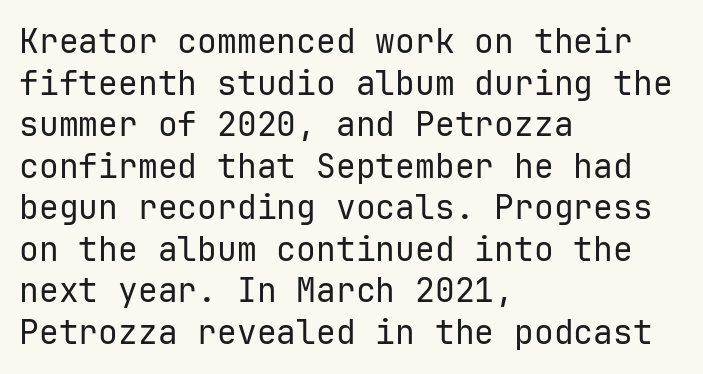
Q: Is the text bold? A: No.
Q: Is the text italic (slanted)? A: No, it is upright.
Q: Is the typeface a serif or a sans-serif typeface? A: Sans-serif.
Q: Is the text underlined? A: No.
Q: How is the paragraph aligned? A: Left-aligned.
Q: Is the spacing between letters normal or unusually wide? A: Normal.
Q: Is the spacing between lines tight, normal or loose? A: Normal.
Q: Width (condensed, normal, or wide)? A: Normal.
Q: Stroke contrast? A: Low.
Q: x-height? A: Medium.
